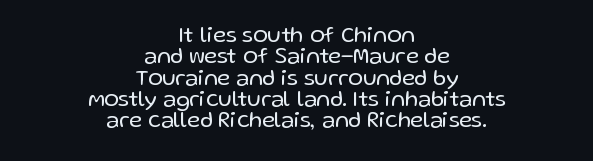
Q: Is the text bold? A: No.
Q: Is the text italic (slanted)? A: No, it is upright.
Q: Is the text underlined? A: No.
Q: How is the paragraph aligned? A: Centered.
Q: Is the spacing between letters normal or unusually wide? A: Normal.
Q: Is the spacing between lines tight, normal or loose? A: Tight.
